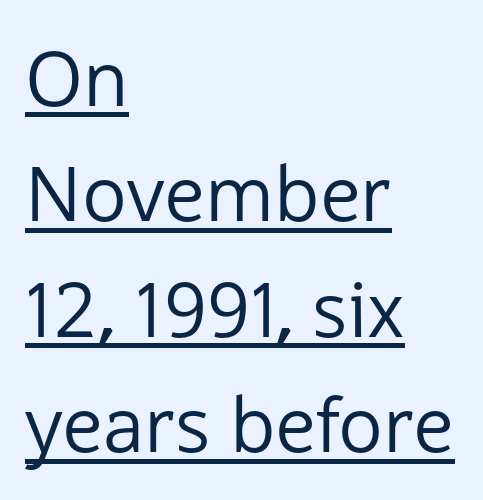
The image shows 75 px regular-weight sans-serif type, upright; set left-aligned, normal line spacing (1.54x), normal letter spacing, underlined; low stroke contrast and a medium x-height.
